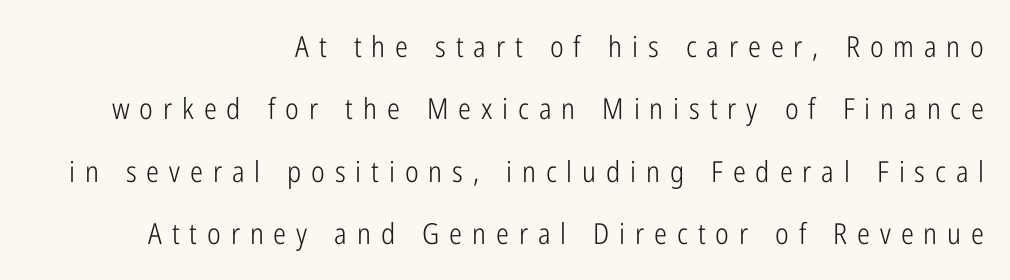
The foot of each line stays bare and open. It's the straight-up-and-down kind of type. The line-height multiplier appears high, well above default. The glyphs in this specimen are sans serif. These lines are rendered in a variable-pitch font. One-word summary of the alignment: right.
